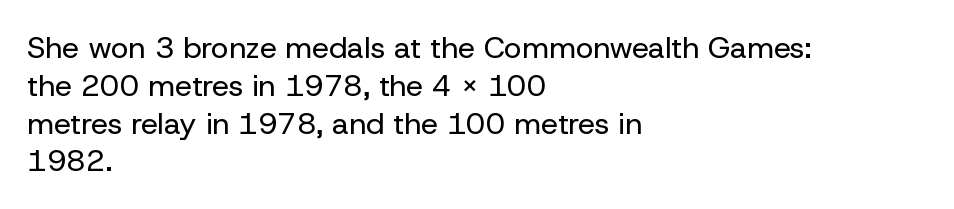
Q: Is the text bold? A: No.
Q: Is the text italic (slanted)? A: No, it is upright.
Q: Is the typeface a serif or a sans-serif typeface? A: Sans-serif.
Q: Is the text underlined? A: No.
Q: How is the paragraph aligned? A: Left-aligned.
Q: Is the spacing between letters normal or unusually wide? A: Normal.
Q: Is the spacing between lines tight, normal or loose? A: Normal.
Q: Width (condensed, normal, or wide)? A: Normal.
Q: Stroke contrast? A: Low.
Q: x-height? A: Medium.
Q: Monospaced? A: No.
